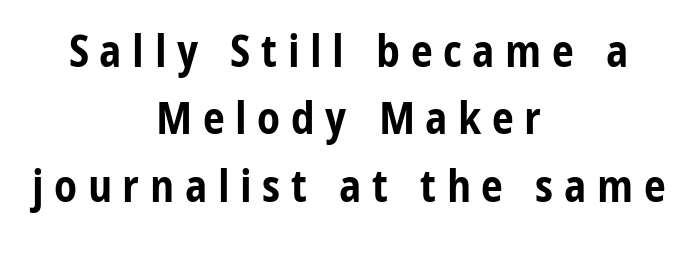
The image shows 44 px bold, condensed sans-serif type, upright; set centered, normal line spacing (1.53x), unusually wide letter spacing (+0.24 em), not underlined; low stroke contrast and a medium x-height.
